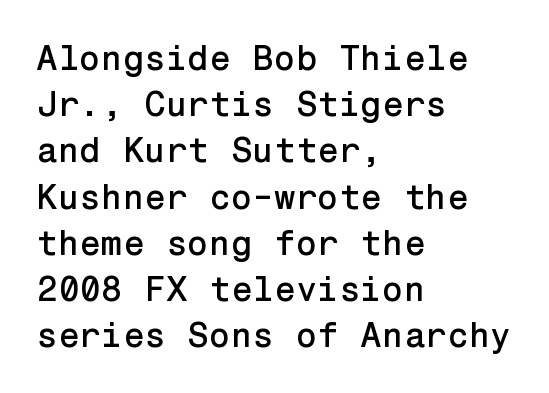
The image shows 35 px sans-serif type, upright; set left-aligned, normal line spacing (1.32x), normal letter spacing, not underlined; low stroke contrast and a medium x-height.
